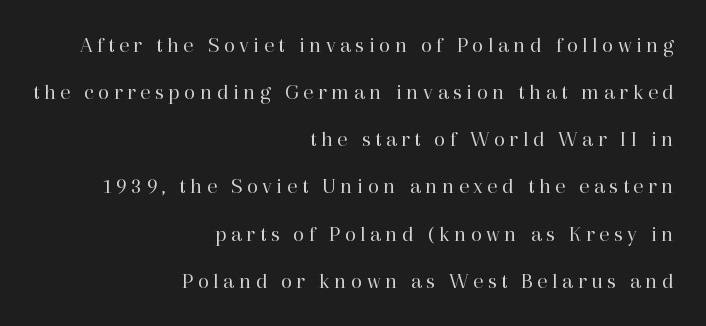
The image shows 23 px text type, upright; set right-aligned, loose line spacing (2.05x), not underlined.
